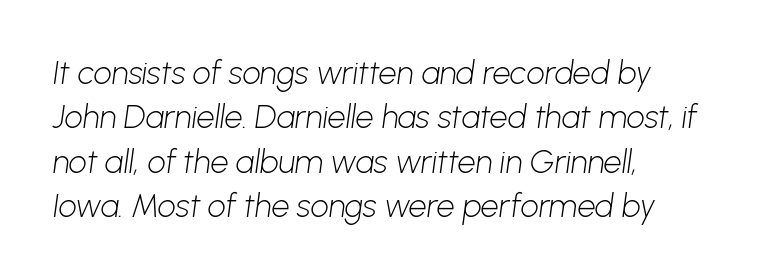
{"serif": "no", "bold": "no", "weight": "light", "width": "normal", "stroke_contrast": "low", "x_height": "medium", "monospaced": "no", "underline": "no", "align": "left", "line_spacing": "normal", "line_spacing_ratio": 1.39, "letter_spacing": "normal", "letter_spacing_em": 0.0, "glyph_px": 32}
